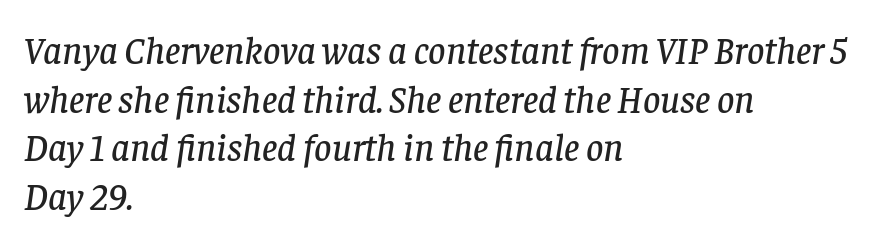
{"serif": "yes", "italic": "yes", "lean": "right", "slant_degrees": 8, "width": "normal", "stroke_contrast": "low", "x_height": "large", "monospaced": "no", "underline": "no", "align": "left", "line_spacing": "normal", "line_spacing_ratio": 1.28, "letter_spacing": "normal", "letter_spacing_em": 0.0, "glyph_px": 38}
